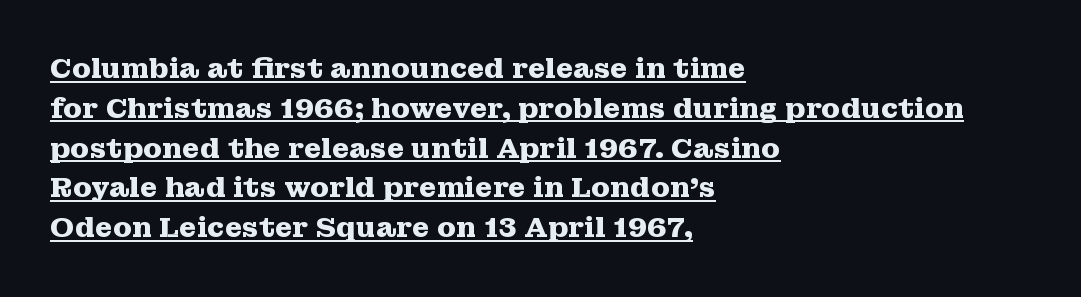
Caption: multi-line text, flush left, ragged right. A dark, heavy texture on the line: the type is bold. Does the leading feel generous? No, just average. This rendering leaves character spacing at its baseline value. This rendering employs a face with finishing strokes, i.e., a serif.
